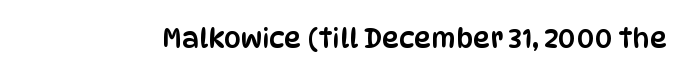
{"italic": "no", "underline": "no", "letter_spacing": "normal", "letter_spacing_em": 0.0, "glyph_px": 27}
